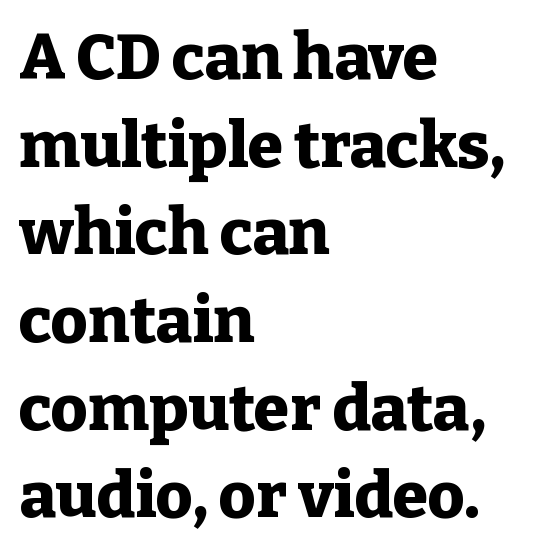
A typesetter would call this leading conventional body-copy spacing. Note the varied advance widths — an 'i' is clearly narrower than an 'm'. Lines of text with bare space underneath. A roman cut, with each character standing at attention.
